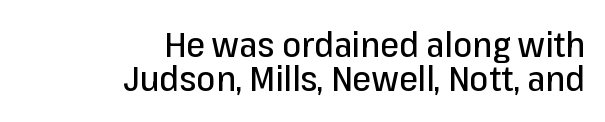
The image shows 34 px sans-serif type, upright; set right-aligned, tight line spacing (1.01x), normal letter spacing, not underlined; low stroke contrast and a medium x-height.
